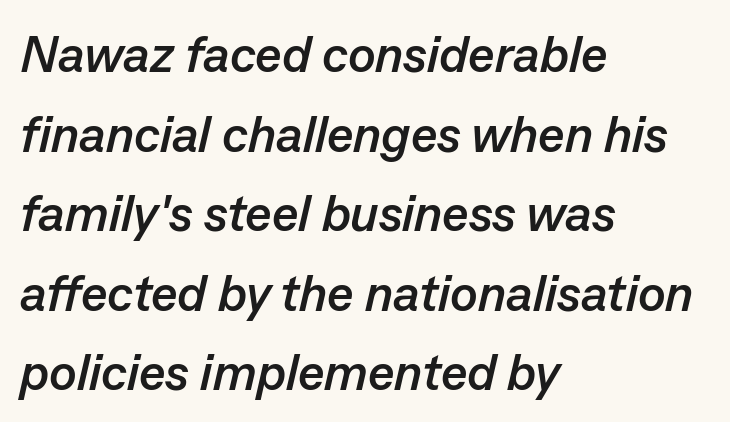
The image shows 51 px semibold type, italic (leaning right); set left-aligned, normal line spacing (1.56x), normal letter spacing, not underlined; low stroke contrast and a medium x-height.
